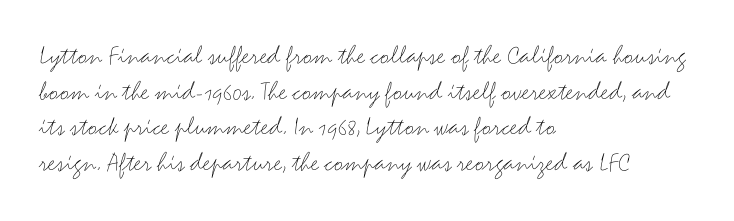
Q: Is the text bold? A: No.
Q: Is the text italic (slanted)? A: Yes.
Q: Is the typeface a serif or a sans-serif typeface? A: Sans-serif.
Q: Is the text underlined? A: No.
Q: How is the paragraph aligned? A: Left-aligned.
Q: Is the spacing between letters normal or unusually wide? A: Normal.
Q: Is the spacing between lines tight, normal or loose? A: Normal.
Q: Width (condensed, normal, or wide)? A: Wide.
Q: Stroke contrast? A: Medium.
Q: x-height? A: Small.
Q: Monospaced? A: No.
